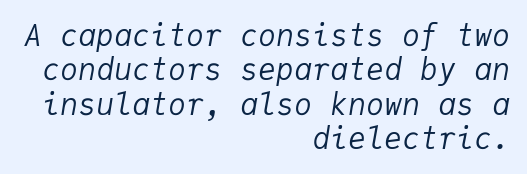
{"italic": "yes", "lean": "right", "slant_degrees": 9, "bold": "no", "weight": "regular", "width": "normal", "stroke_contrast": "low", "x_height": "medium", "monospaced": "yes", "underline": "no", "align": "right", "line_spacing": "tight", "line_spacing_ratio": 1.15, "letter_spacing": "normal", "letter_spacing_em": 0.0, "glyph_px": 30}
